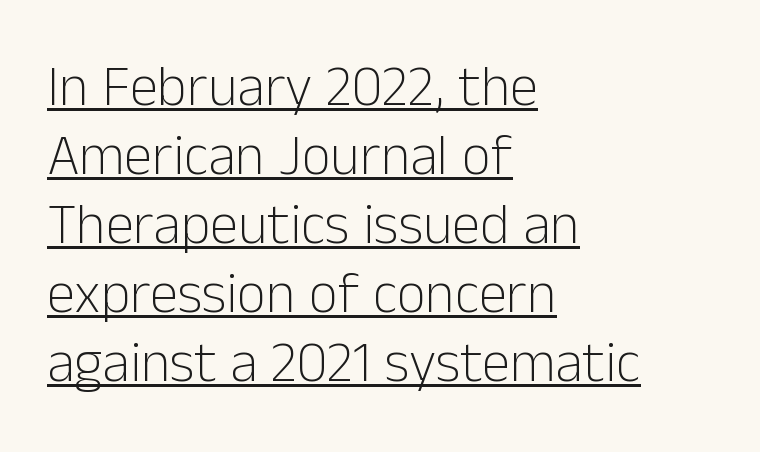
{"serif": "no", "italic": "no", "bold": "no", "weight": "light", "width": "normal", "stroke_contrast": "low", "x_height": "medium", "monospaced": "no", "underline": "yes", "align": "left", "line_spacing_ratio": 1.21, "letter_spacing": "normal", "letter_spacing_em": 0.0, "glyph_px": 57}
